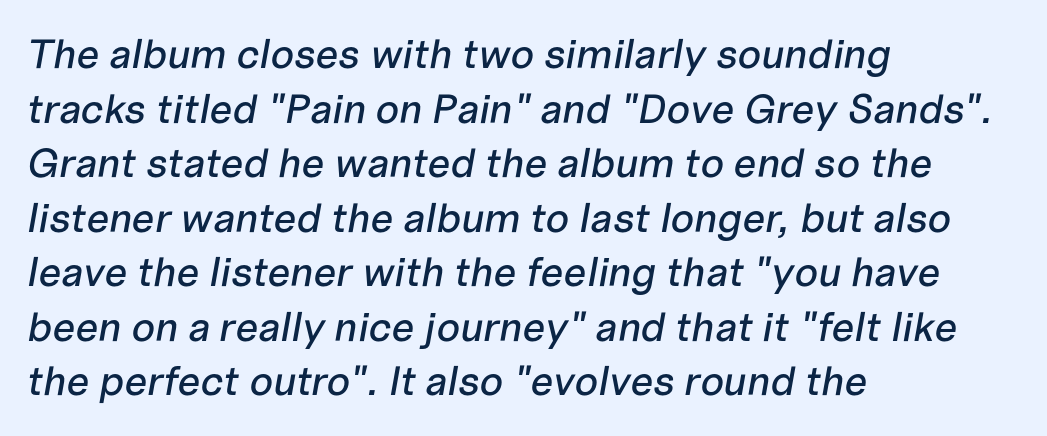
Designer's note — italics engaged. The letterforms sit shoulder to shoulder at normal distance. Proportional: the letters do not fall into vertical columns. One glance says typical: line gaps are just what's usual.
